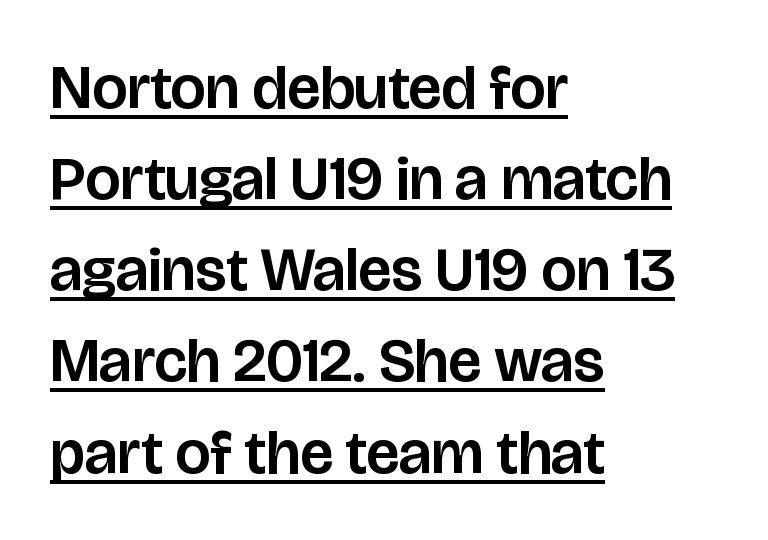
Q: Is the text italic (slanted)? A: No, it is upright.
Q: Is the typeface a serif or a sans-serif typeface? A: Sans-serif.
Q: Is the text underlined? A: Yes.
Q: How is the paragraph aligned? A: Left-aligned.
Q: Is the spacing between letters normal or unusually wide? A: Normal.
Q: Is the spacing between lines tight, normal or loose? A: Normal.
Q: Width (condensed, normal, or wide)? A: Normal.
Q: Stroke contrast? A: Low.
Q: x-height? A: Large.
Q: Monospaced? A: No.
